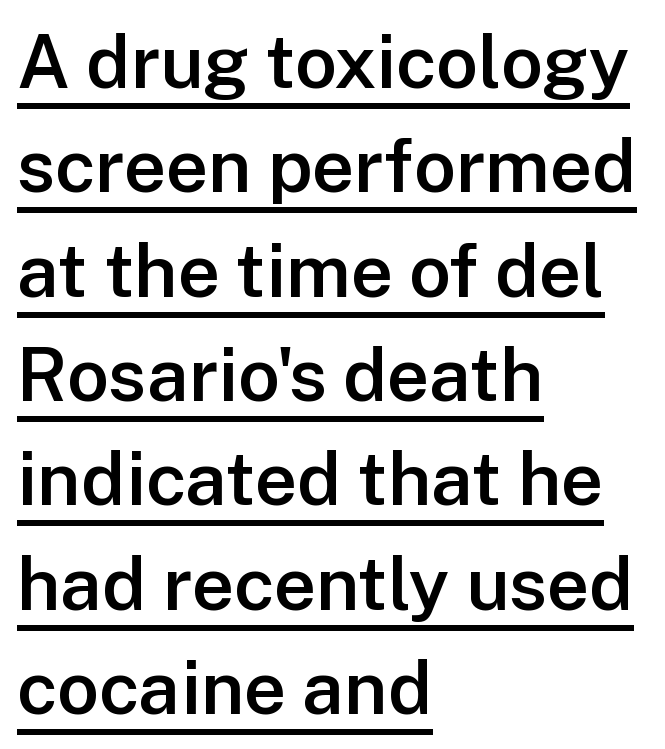
Q: Is the text bold? A: Semi-bold.
Q: Is the text italic (slanted)? A: No, it is upright.
Q: Is the typeface a serif or a sans-serif typeface? A: Sans-serif.
Q: Is the text underlined? A: Yes.
Q: How is the paragraph aligned? A: Left-aligned.
Q: Is the spacing between letters normal or unusually wide? A: Normal.
Q: Is the spacing between lines tight, normal or loose? A: Normal.
Q: Width (condensed, normal, or wide)? A: Normal.
Q: Stroke contrast? A: Low.
Q: x-height? A: Medium.
Q: Monospaced? A: No.
